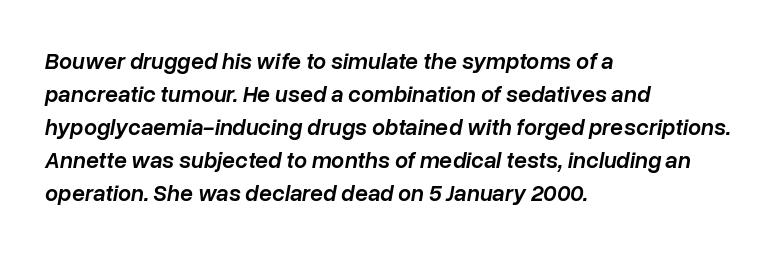
Q: Is the text bold? A: Semi-bold.
Q: Is the text italic (slanted)? A: Yes, it leans right by about 10 degrees.
Q: Is the text underlined? A: No.
Q: How is the paragraph aligned? A: Left-aligned.
Q: Is the spacing between letters normal or unusually wide? A: Normal.
Q: Is the spacing between lines tight, normal or loose? A: Normal.
